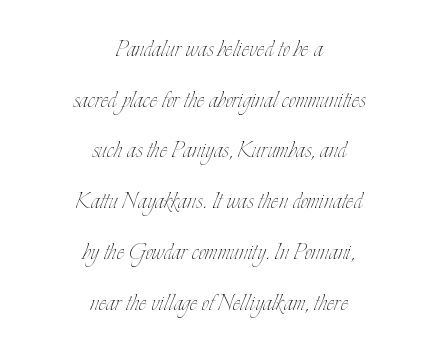
Nothing unusual about the tracking: characters are spaced as the font intends. Letters rest on an invisible, unmarked baseline. Horizontal alignment here is central, giving a formal, balanced look. Caption: face not bold, strokes unweighted.
